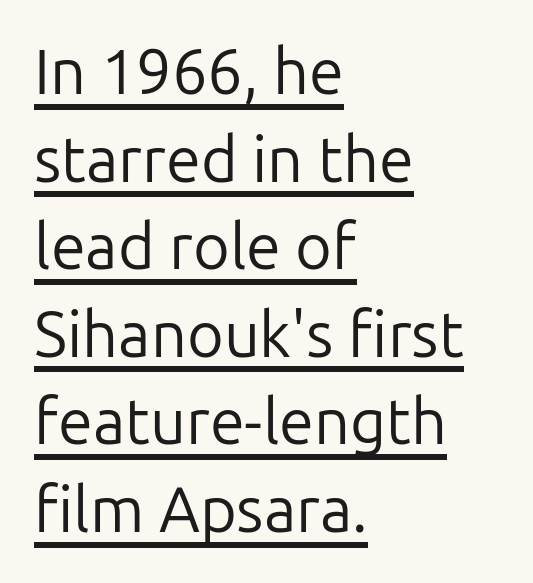
Does the copy run flush right? No — it runs flush left. Honestly, the underline is the first thing you notice here. Classification — sans serif. Whoever set this chose a conventional vertical rhythm. These lines are rendered in a variable-pitch font. On a weight scale, this lands at 450 or below.
